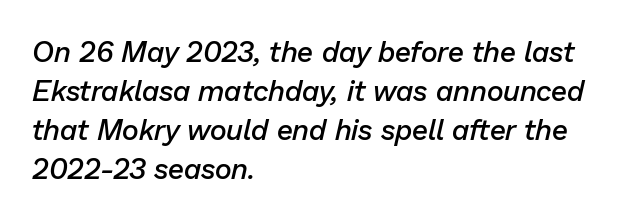
{"italic": "yes", "lean": "right", "slant_degrees": 13, "bold": "semi", "weight": "semibold", "width": "normal", "stroke_contrast": "low", "x_height": "medium", "monospaced": "no", "underline": "no", "align": "left", "line_spacing": "normal", "line_spacing_ratio": 1.35, "letter_spacing": "normal", "letter_spacing_em": 0.0, "glyph_px": 29}
